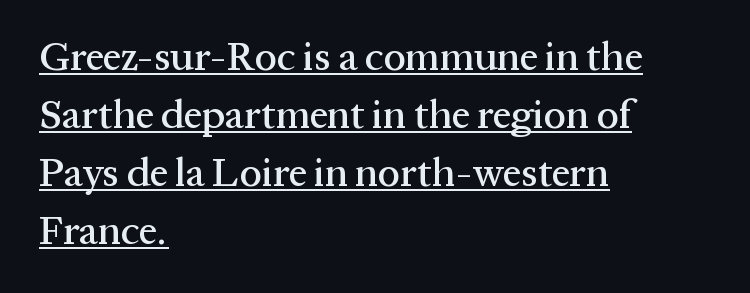
Think of a printed novel: that variable character pitch is what you see here. Rendered with straight, roman letterforms. The letterforms sit shoulder to shoulder at normal distance. The rendering anchors every line to the left-hand side. Summary of vertical rhythm: regular, with standard interline spacing. Check the space under the baseline: a stroke is drawn there.
